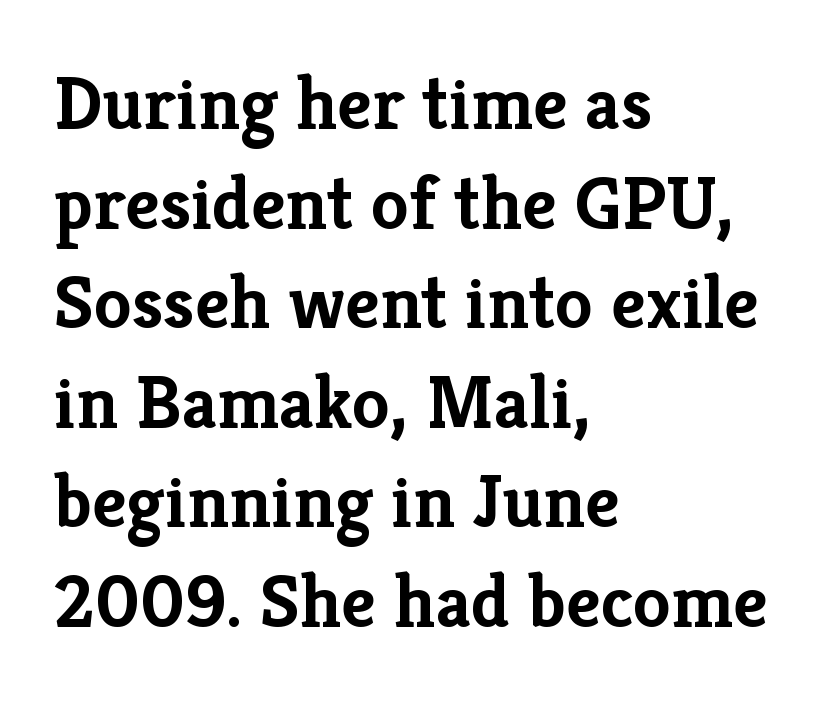
The image shows 76 px semibold serif type, upright; set left-aligned, normal line spacing (1.31x), normal letter spacing, not underlined; low stroke contrast and a medium x-height.
